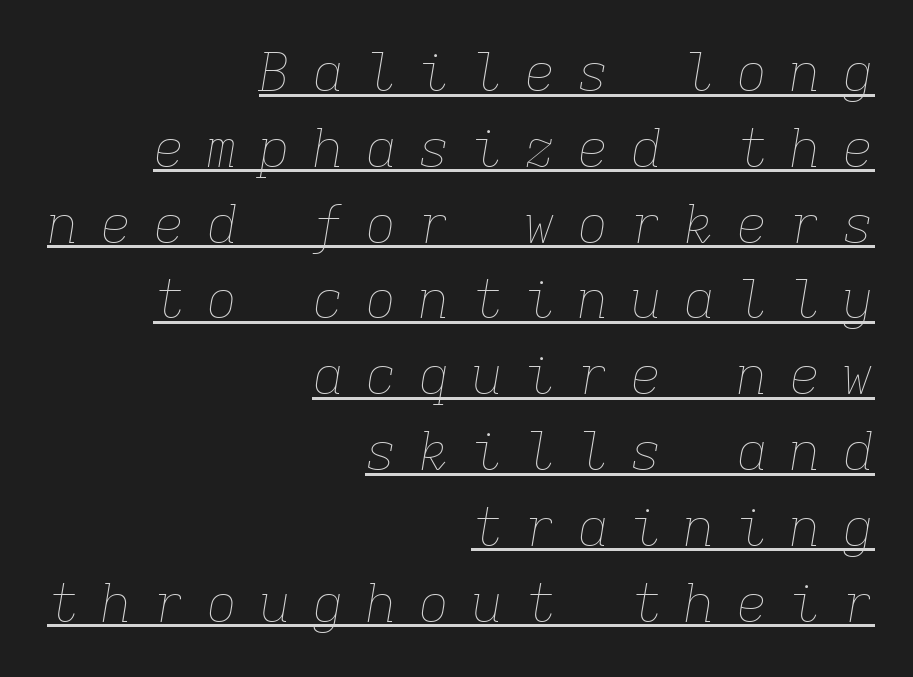
{"italic": "yes", "lean": "right", "slant_degrees": 9, "bold": "no", "weight": "thin", "width": "normal", "stroke_contrast": "low", "x_height": "medium", "monospaced": "yes", "underline": "yes", "align": "right", "line_spacing": "normal", "line_spacing_ratio": 1.43, "letter_spacing": "wide", "letter_spacing_em": 0.4, "glyph_px": 53}
